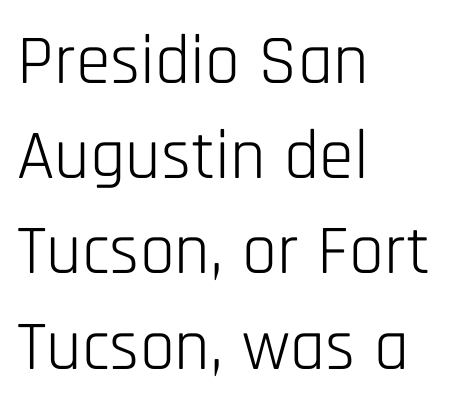
Q: Is the text bold? A: No.
Q: Is the text italic (slanted)? A: No, it is upright.
Q: Is the typeface a serif or a sans-serif typeface? A: Sans-serif.
Q: Is the text underlined? A: No.
Q: How is the paragraph aligned? A: Left-aligned.
Q: Is the spacing between letters normal or unusually wide? A: Normal.
Q: Is the spacing between lines tight, normal or loose? A: Normal.
Q: Width (condensed, normal, or wide)? A: Condensed.
Q: Stroke contrast? A: Low.
Q: x-height? A: Large.
Q: Monospaced? A: No.
